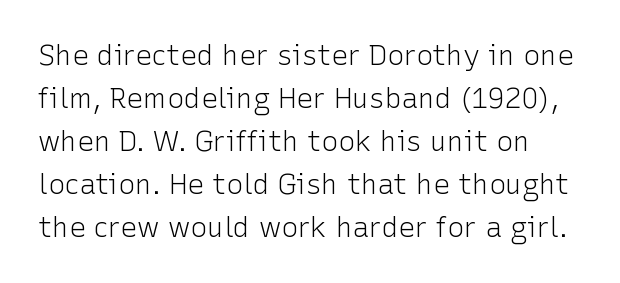
The image shows 28 px light sans-serif type, upright; set normal line spacing (1.54x), normal letter spacing, not underlined; low stroke contrast and a medium x-height.
